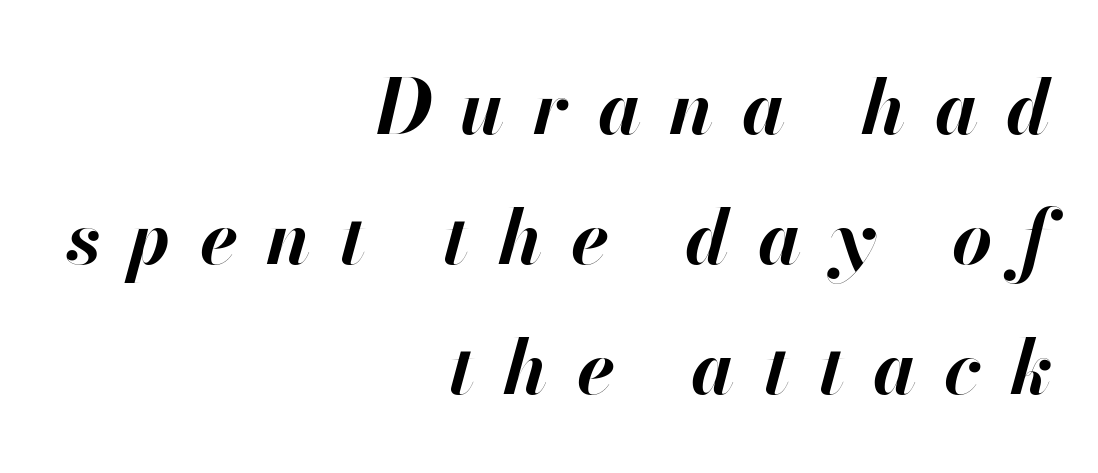
Students, note that the glyphs here are deliberately spaced far apart. The designer left line spacing at the default. Rule under the text: the space is simply empty. Emphasis-style slanted type is in use.
